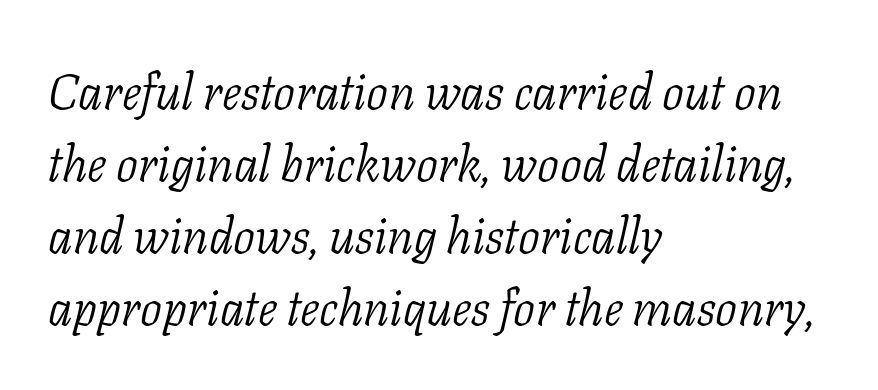
Q: Is the text bold? A: No.
Q: Is the text italic (slanted)? A: Yes, it leans right by about 11 degrees.
Q: Is the typeface a serif or a sans-serif typeface? A: Serif.
Q: Is the text underlined? A: No.
Q: How is the paragraph aligned? A: Left-aligned.
Q: Is the spacing between letters normal or unusually wide? A: Normal.
Q: Is the spacing between lines tight, normal or loose? A: Normal.
Q: Width (condensed, normal, or wide)? A: Normal.
Q: Stroke contrast? A: Low.
Q: x-height? A: Medium.
Q: Monospaced? A: No.
